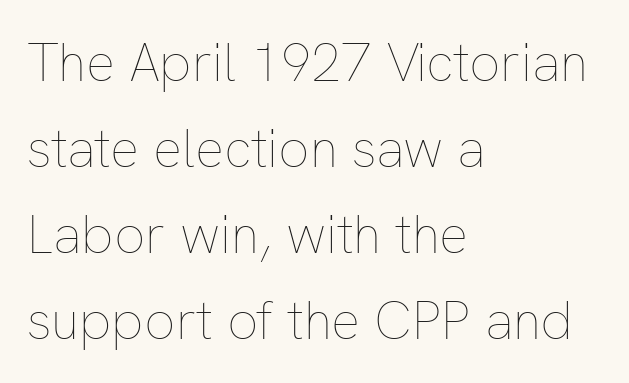
{"italic": "no", "bold": "no", "weight": "thin", "width": "normal", "stroke_contrast": "low", "x_height": "medium", "monospaced": "no", "underline": "no", "align": "left", "line_spacing": "normal", "line_spacing_ratio": 1.59, "letter_spacing": "normal", "letter_spacing_em": 0.0, "glyph_px": 54}
